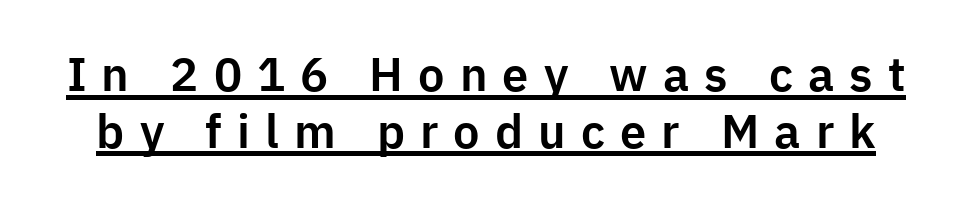
The image shows 47 px sans-serif type, upright; set line spacing 1.21x, unusually wide letter spacing (+0.32 em), underlined; low stroke contrast and a medium x-height.
